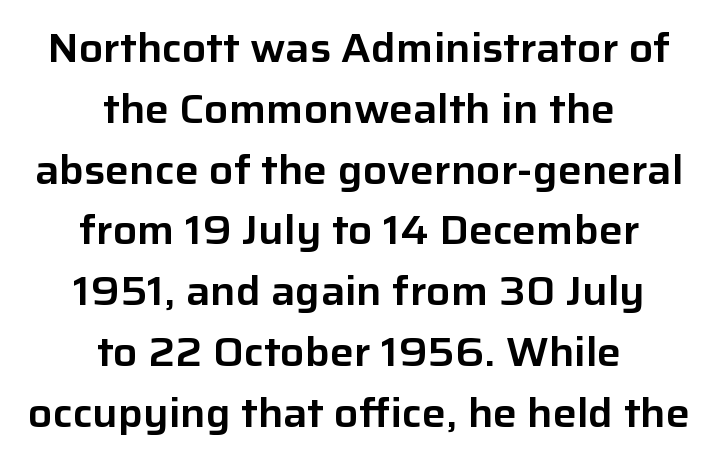
Q: Is the text italic (slanted)? A: No, it is upright.
Q: Is the typeface a serif or a sans-serif typeface? A: Sans-serif.
Q: Is the text underlined? A: No.
Q: How is the paragraph aligned? A: Centered.
Q: Is the spacing between letters normal or unusually wide? A: Normal.
Q: Is the spacing between lines tight, normal or loose? A: Normal.
Q: Width (condensed, normal, or wide)? A: Normal.
Q: Stroke contrast? A: Low.
Q: x-height? A: Medium.
Q: Monospaced? A: No.
